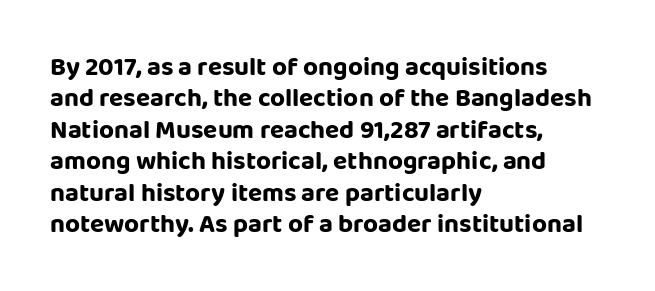
The image shows 26 px text type, upright; set left-aligned, line spacing 1.21x, normal letter spacing, not underlined.
